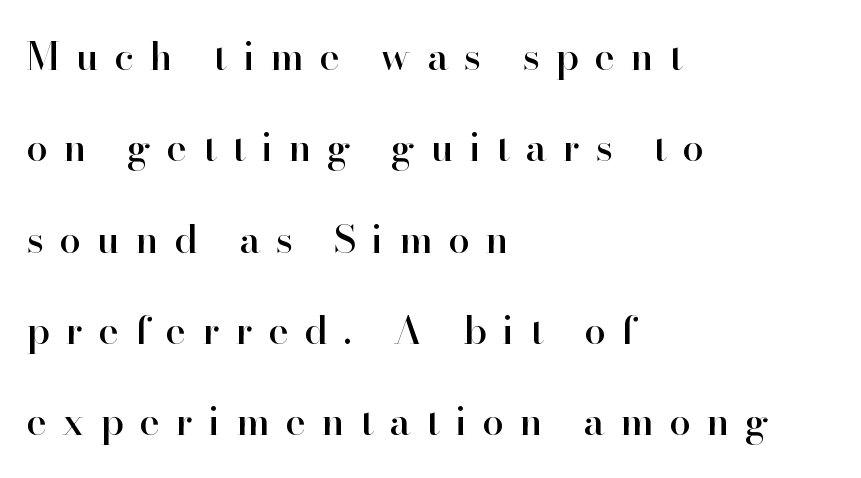
Layout note: lines flush left. Check where the strokes stop: tiny serifs finish them off. Tracking here is generous; glyphs stand well apart from one another. Do the characters align in a grid? No, the font is proportional.
